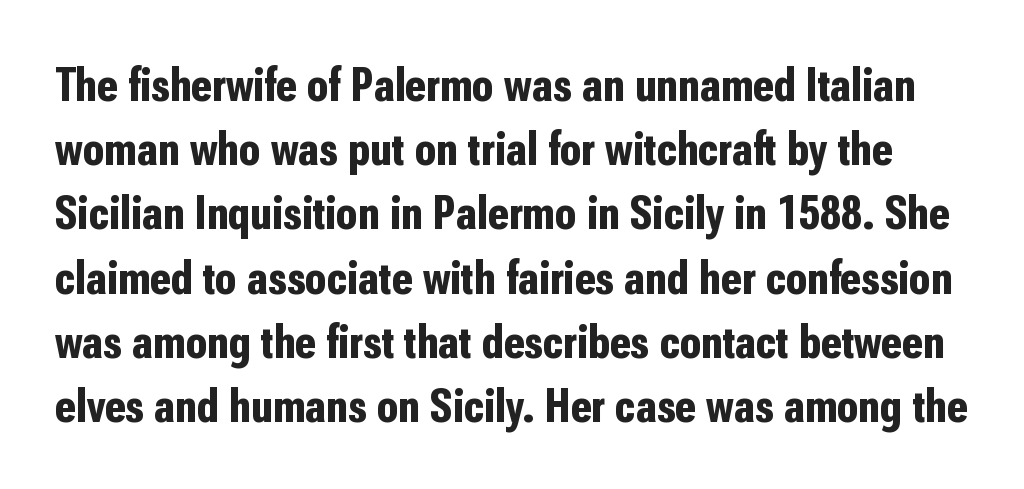
Q: Is the text bold? A: Yes.
Q: Is the text italic (slanted)? A: No, it is upright.
Q: Is the typeface a serif or a sans-serif typeface? A: Sans-serif.
Q: Is the text underlined? A: No.
Q: Is the spacing between letters normal or unusually wide? A: Normal.
Q: Is the spacing between lines tight, normal or loose? A: Normal.
Q: Width (condensed, normal, or wide)? A: Condensed.
Q: Stroke contrast? A: Low.
Q: x-height? A: Medium.
Q: Monospaced? A: No.
